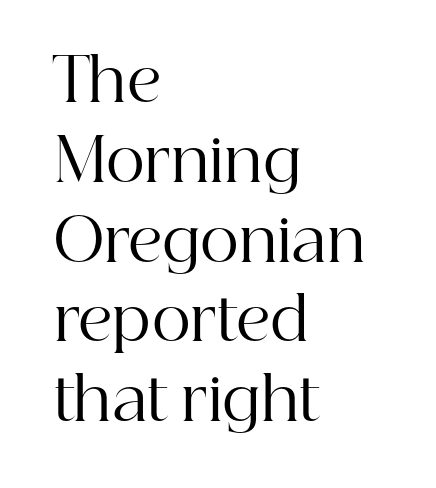
{"serif": "yes", "italic": "no", "bold": "no", "weight": "regular", "width": "normal", "stroke_contrast": "high", "x_height": "medium", "monospaced": "no", "underline": "no", "align": "left", "line_spacing": "normal", "line_spacing_ratio": 1.33, "letter_spacing": "normal", "letter_spacing_em": 0.0, "glyph_px": 60}
